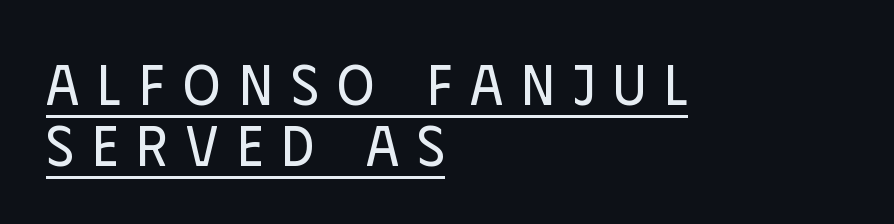
The image shows 57 px regular-weight, condensed sans-serif type, upright; set left-aligned, tight line spacing (1.07x), unusually wide letter spacing (+0.33 em), underlined; low stroke contrast and a large x-height.
